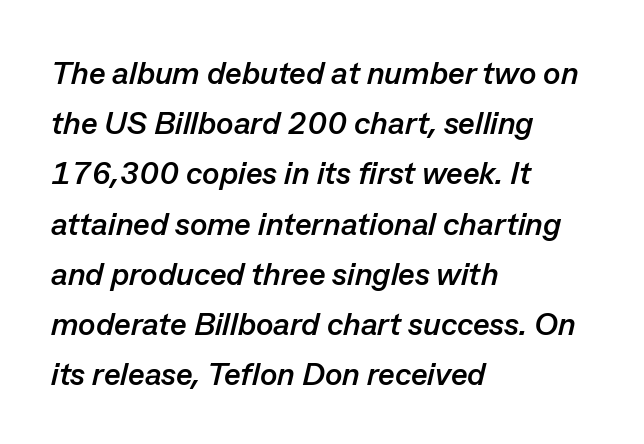
The image shows 32 px semibold type, italic (leaning right); set left-aligned, normal line spacing (1.57x), normal letter spacing, not underlined; low stroke contrast and a medium x-height.
